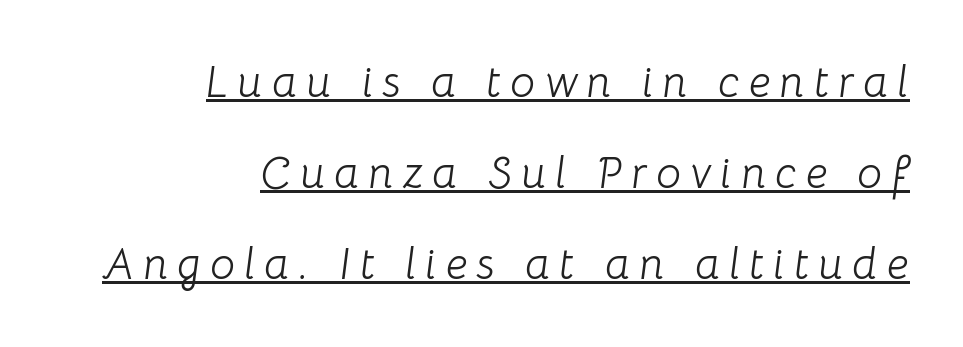
{"italic": "yes", "lean": "right", "slant_degrees": 8, "bold": "no", "weight": "light", "width": "normal", "stroke_contrast": "low", "x_height": "medium", "monospaced": "no", "underline": "yes", "align": "right", "line_spacing": "loose", "line_spacing_ratio": 2.07, "letter_spacing": "wide", "letter_spacing_em": 0.21, "glyph_px": 44}
